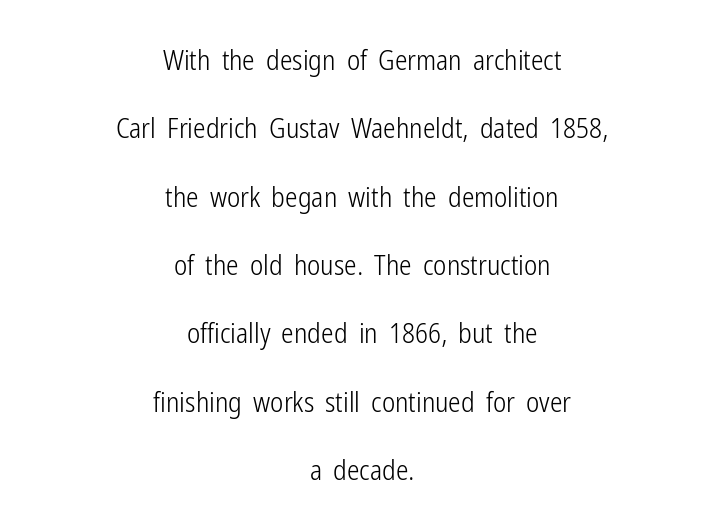
Q: Is the text bold? A: No.
Q: Is the text italic (slanted)? A: No, it is upright.
Q: Is the typeface a serif or a sans-serif typeface? A: Sans-serif.
Q: Is the text underlined? A: No.
Q: How is the paragraph aligned? A: Centered.
Q: Is the spacing between letters normal or unusually wide? A: Normal.
Q: Is the spacing between lines tight, normal or loose? A: Loose.
Q: Width (condensed, normal, or wide)? A: Condensed.
Q: Stroke contrast? A: Low.
Q: x-height? A: Medium.
Q: Monospaced? A: No.
